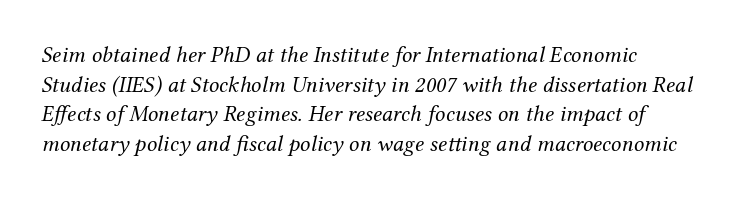
Honestly, the row spacing looks completely unremarkable. No extra ink here — the face is not bold. Decoration check: the copy has no underline. The passage shown leans; its letterforms are oblique.
